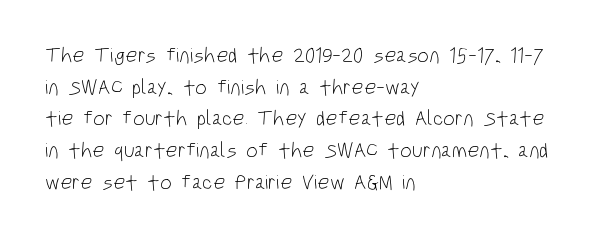
{"italic": "no", "bold": "no", "underline": "no", "align": "left", "line_spacing": "normal", "line_spacing_ratio": 1.51, "letter_spacing": "normal", "letter_spacing_em": 0.0, "glyph_px": 21}
